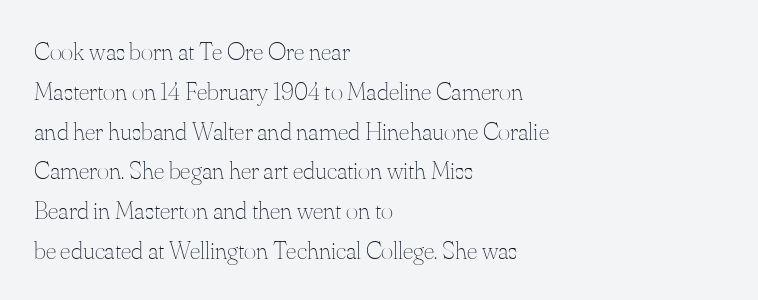
{"italic": "no", "bold": "no", "underline": "no", "align": "left", "line_spacing": "normal", "line_spacing_ratio": 1.53, "letter_spacing": "normal", "letter_spacing_em": 0.0, "glyph_px": 26}
